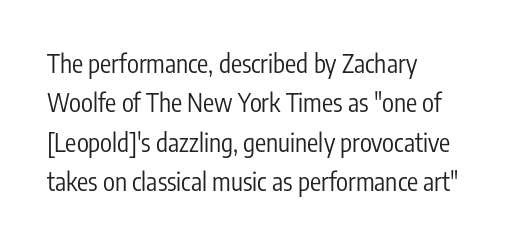
The image shows 25 px text type, upright; set left-aligned, normal line spacing (1.58x), normal letter spacing, not underlined.
